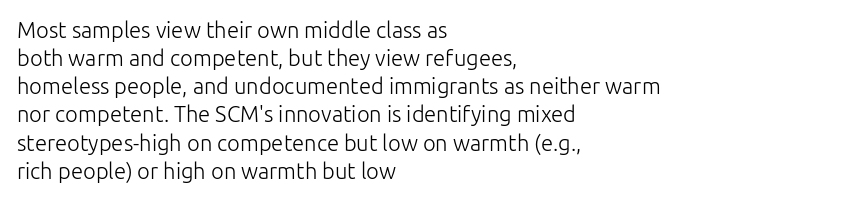
{"italic": "no", "bold": "no", "underline": "no", "align": "left", "line_spacing": "normal", "line_spacing_ratio": 1.28, "letter_spacing": "normal", "letter_spacing_em": 0.0, "glyph_px": 22}
